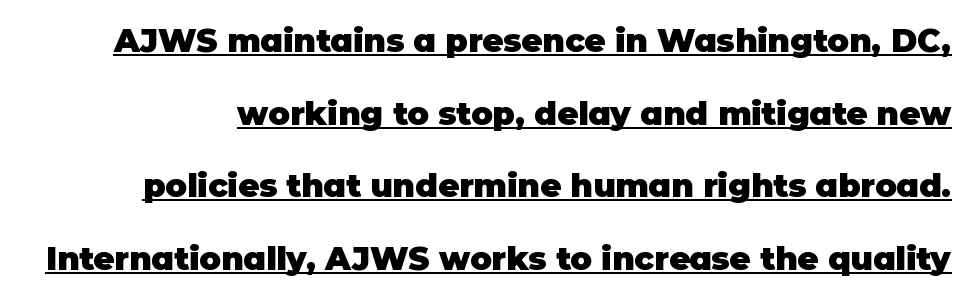
Q: Is the text bold? A: Yes.
Q: Is the text italic (slanted)? A: No, it is upright.
Q: Is the typeface a serif or a sans-serif typeface? A: Sans-serif.
Q: Is the text underlined? A: Yes.
Q: Is the spacing between letters normal or unusually wide? A: Normal.
Q: Is the spacing between lines tight, normal or loose? A: Loose.
Q: Width (condensed, normal, or wide)? A: Normal.
Q: Stroke contrast? A: Low.
Q: x-height? A: Large.
Q: Monospaced? A: No.
